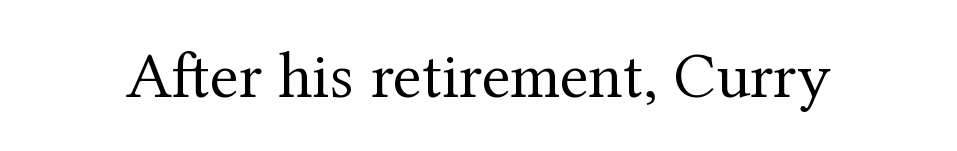
The image shows 66 px regular-weight serif type, upright; set normal letter spacing, not underlined; medium stroke contrast and a medium x-height.
